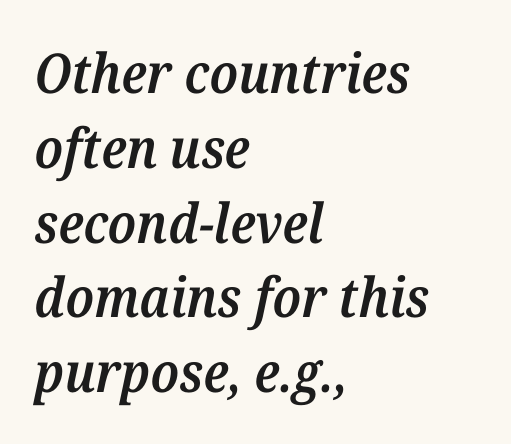
The image shows 55 px semibold serif type, italic (leaning right); set left-aligned, normal line spacing (1.36x), normal letter spacing, not underlined; medium stroke contrast and a medium x-height.
